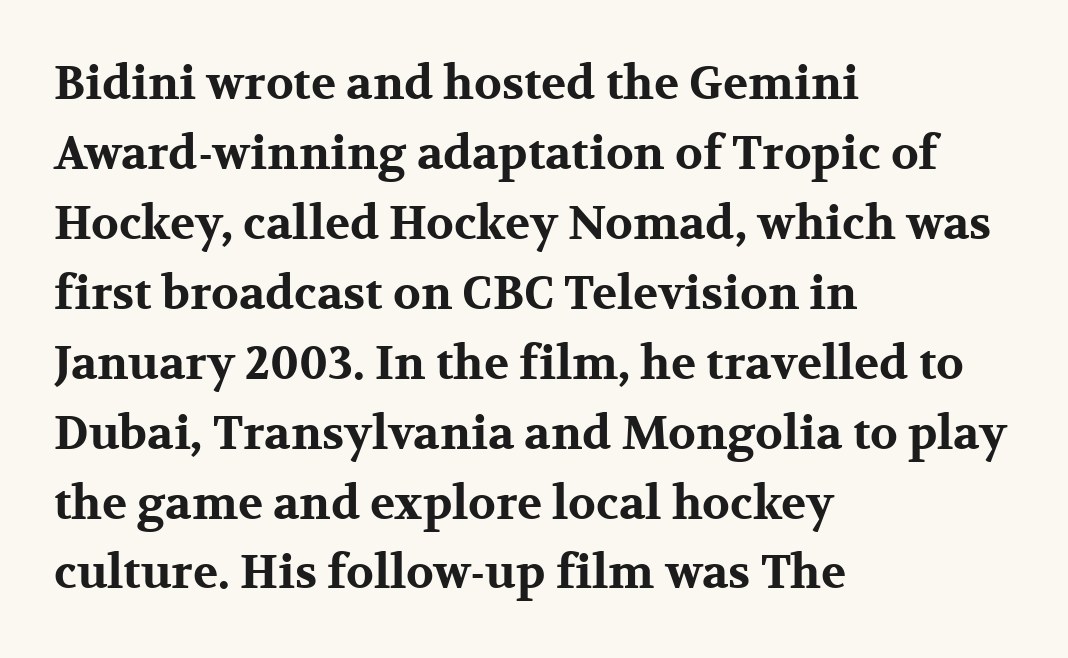
Does extra space separate the letters? No, they use regular spacing. Strong, thick strokes mark this as bold type. The lines are quadded left. This rendering employs a face with finishing strokes, i.e., a serif. The rendering uses natural spacing where letterforms have individual widths.
